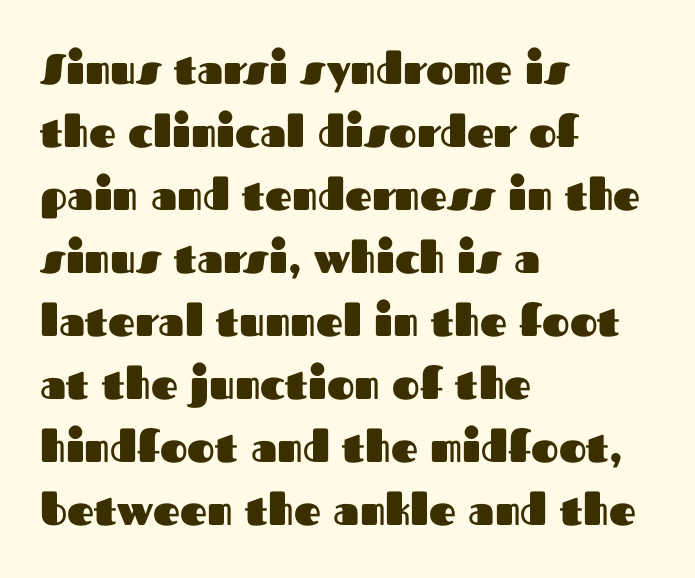
Q: Is the text bold? A: Yes.
Q: Is the text italic (slanted)? A: No, it is upright.
Q: Is the typeface a serif or a sans-serif typeface? A: Sans-serif.
Q: Is the text underlined? A: No.
Q: How is the paragraph aligned? A: Left-aligned.
Q: Is the spacing between letters normal or unusually wide? A: Normal.
Q: Is the spacing between lines tight, normal or loose? A: Normal.
Q: Width (condensed, normal, or wide)? A: Normal.
Q: Stroke contrast? A: Medium.
Q: x-height? A: Medium.
Q: Monospaced? A: No.
